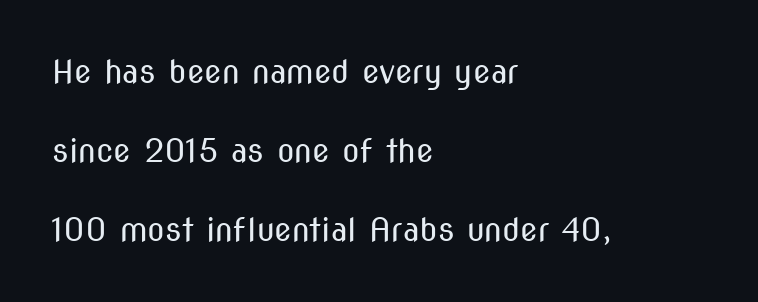
{"serif": "no", "italic": "no", "bold": "no", "weight": "regular", "width": "condensed", "stroke_contrast": "medium", "x_height": "medium", "monospaced": "no", "underline": "no", "align": "left", "line_spacing": "loose", "line_spacing_ratio": 2.47, "letter_spacing": "normal", "letter_spacing_em": 0.0, "glyph_px": 32}
